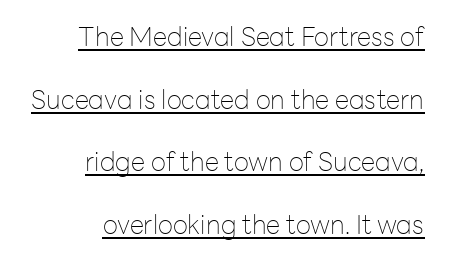
Interline gaps are noticeably wide in this sample. A typographer would call this underscored text. Spacing between characters is what you'd get straight out of the box. Weight class: somewhere from thin through regular. Posture: vertical.
